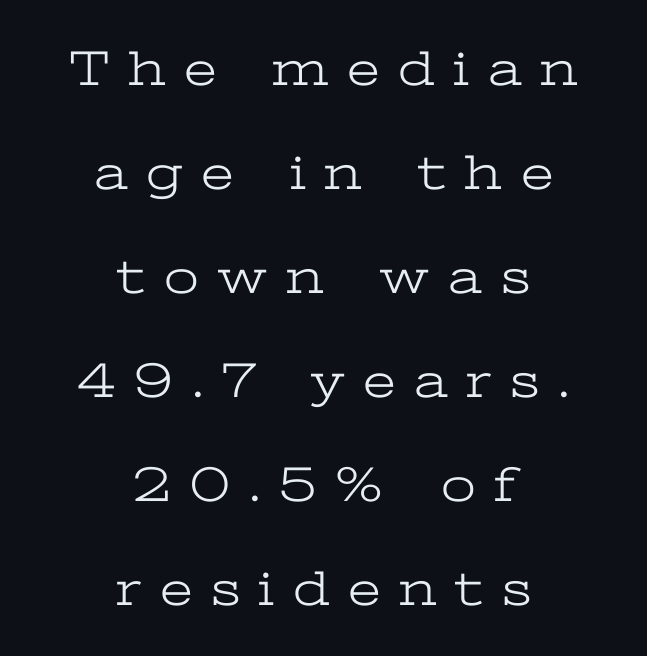
{"serif": "yes", "italic": "no", "bold": "no", "weight": "light", "width": "wide", "stroke_contrast": "low", "x_height": "medium", "monospaced": "no", "underline": "no", "align": "center", "line_spacing": "loose", "line_spacing_ratio": 2.08, "letter_spacing": "wide", "letter_spacing_em": 0.37, "glyph_px": 50}
